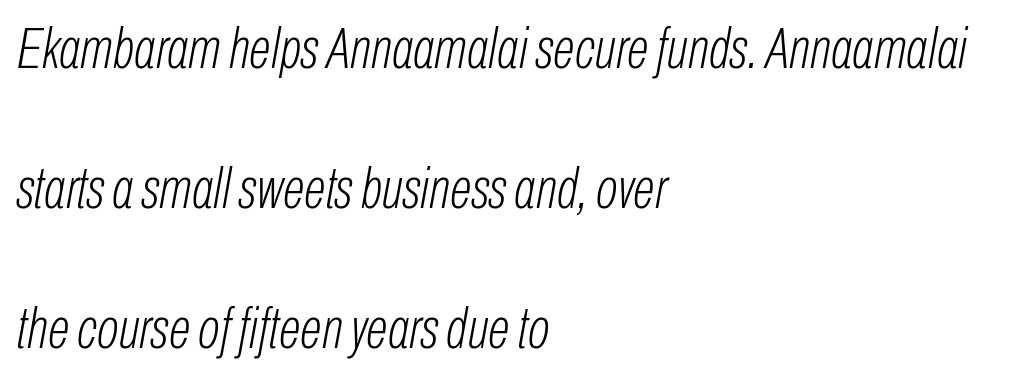
The image shows 58 px light, condensed type, italic (leaning right); set left-aligned, loose line spacing (2.41x), normal letter spacing, not underlined; low stroke contrast and a medium x-height.
